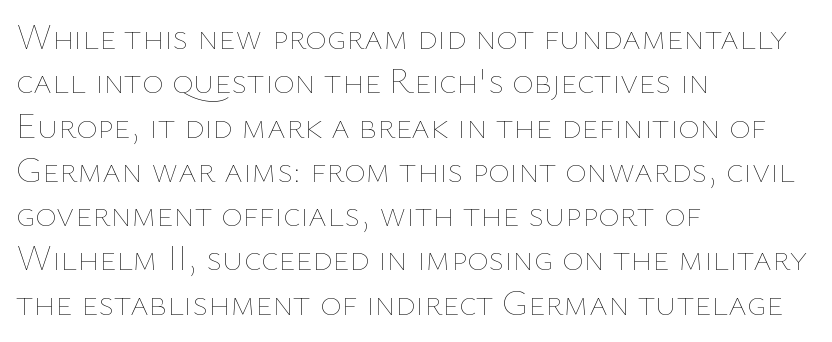
{"italic": "no", "bold": "no", "weight": "thin", "width": "normal", "stroke_contrast": "low", "x_height": "medium", "monospaced": "no", "underline": "no", "align": "left", "line_spacing_ratio": 1.23, "letter_spacing": "normal", "letter_spacing_em": 0.0, "glyph_px": 36}
